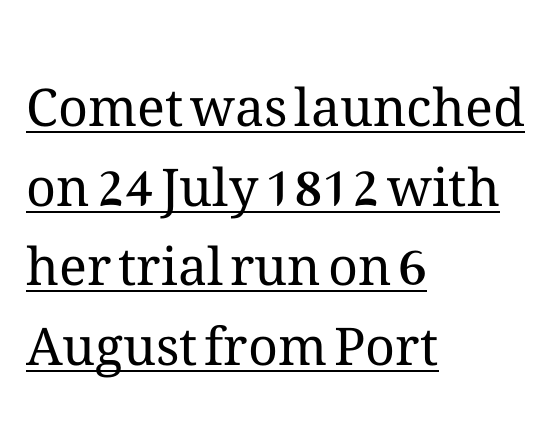
{"italic": "no", "bold": "no", "weight": "regular", "width": "normal", "stroke_contrast": "medium", "x_height": "medium", "monospaced": "no", "underline": "yes", "align": "left", "line_spacing": "normal", "line_spacing_ratio": 1.53, "letter_spacing": "normal", "letter_spacing_em": 0.0, "glyph_px": 52}
